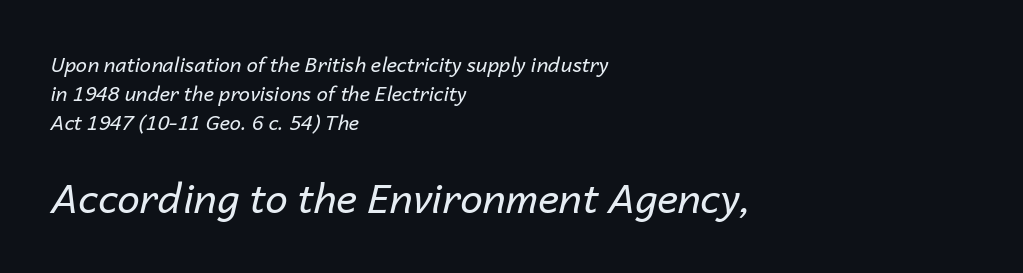
Q: Is the text bold? A: No.
Q: Is the text italic (slanted)? A: Yes, it leans right by about 14 degrees.
Q: Is the text underlined? A: No.
Q: How is the paragraph aligned? A: Left-aligned.
Q: Is the spacing between letters normal or unusually wide? A: Normal.
Q: Is the spacing between lines tight, normal or loose? A: Normal.
Q: Which block of text is set in a larger size, the first (top) or the second (bottom)? A: The second (bottom) one.
Q: Width (condensed, normal, or wide)? A: Normal.
Q: Stroke contrast? A: Low.
Q: x-height? A: Medium.
Q: Monospaced? A: No.
